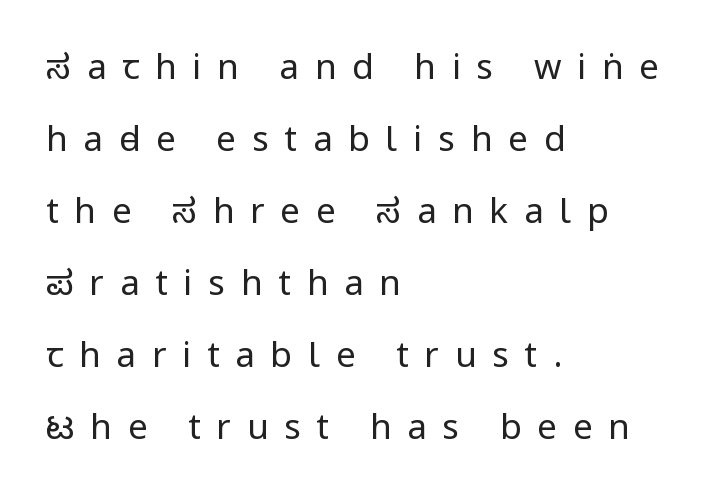
The strokes are not fattened; the text isn't bold. The vertical gap from one line to the next is large. The horizontal fit of the characters is loose and conspicuously gappy. The letters stand straight up with perfectly vertical stems.
